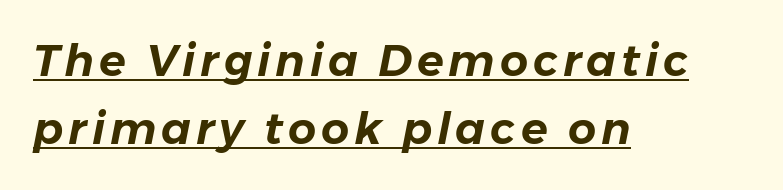
{"italic": "yes", "lean": "right", "slant_degrees": 11, "width": "normal", "stroke_contrast": "low", "x_height": "medium", "monospaced": "no", "underline": "yes", "align": "left", "line_spacing": "normal", "line_spacing_ratio": 1.55, "glyph_px": 44}
